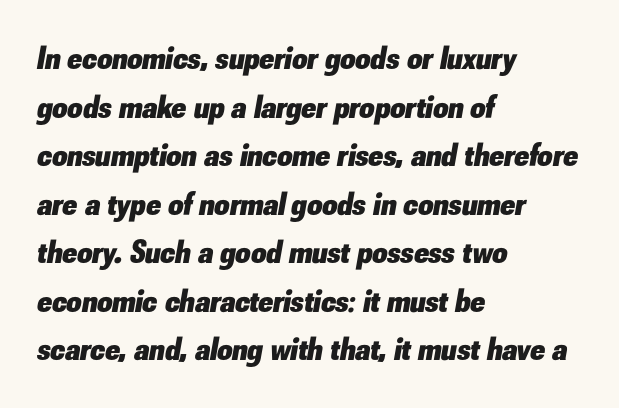
The image shows 33 px heavy type, italic (leaning right); set left-aligned, normal line spacing (1.47x), normal letter spacing, not underlined; low stroke contrast and a small x-height.
